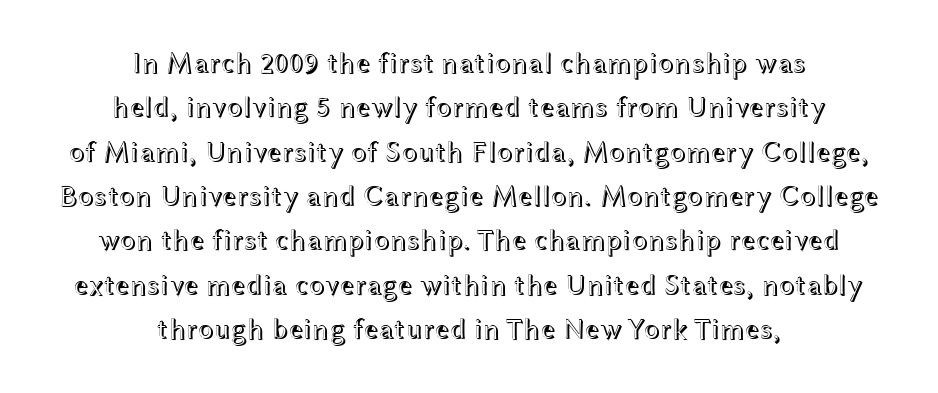
{"italic": "no", "width": "wide", "x_height": "medium", "monospaced": "no", "underline": "no", "align": "center", "line_spacing": "normal", "line_spacing_ratio": 1.53, "letter_spacing": "normal", "letter_spacing_em": 0.0, "glyph_px": 29}
